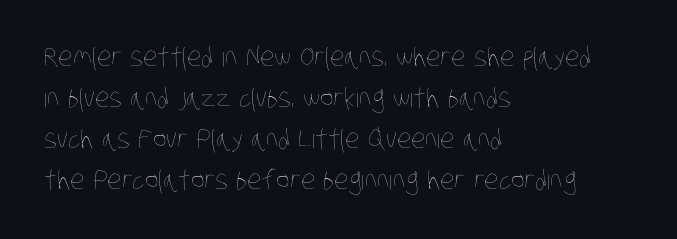
Layout note: lines flush left. Stroke mass is kept to a normal reading level or below. Each word holds together tightly as a unit, with standard inter-letter gaps. The passage shown stacks its lines at a standard gap.
